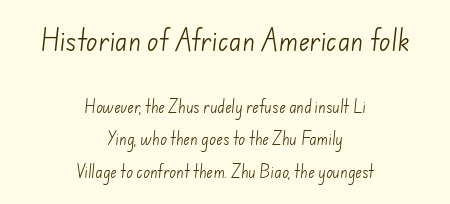
Size hierarchy here favors the leading block over the trailing one. Bare-footed words on every line. Whoever set this chose breathing room over compactness in the vertical rhythm. The letterforms sit at book weight or below. What stands out about the letter spacing? Nothing — it is the standard amount. Compared with a flush-left layout, this one balances lines on the center instead.
